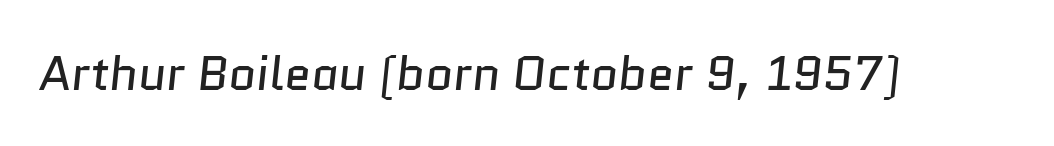
The image shows 48 px regular-weight sans-serif type; set normal letter spacing, not underlined; low stroke contrast and a medium x-height.
